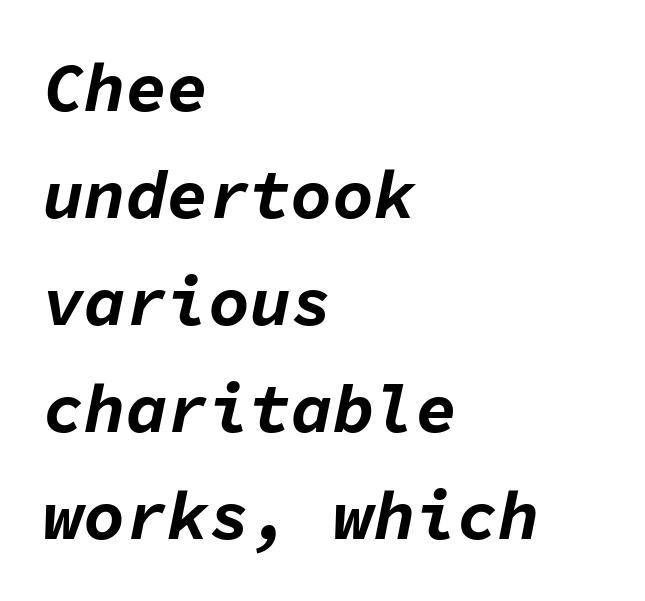
Words float on clear page, feet unadorned. The specimen reads as italic at a glance. Is the letter spacing exaggerated? No — it looks like the ordinary default. These lines are rendered in a fixed-pitch font. Strong, thick strokes mark this as bold type.
